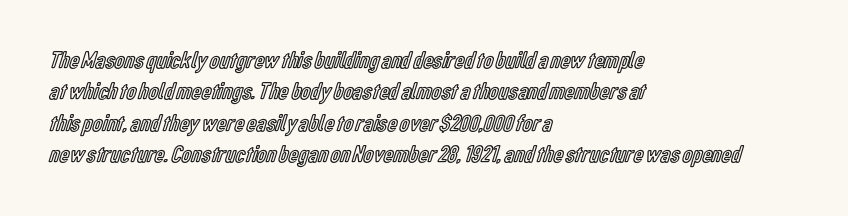
Q: Is the text italic (slanted)? A: Yes.
Q: Is the text underlined? A: No.
Q: How is the paragraph aligned? A: Left-aligned.
Q: Is the spacing between letters normal or unusually wide? A: Normal.
Q: Is the spacing between lines tight, normal or loose? A: Normal.
